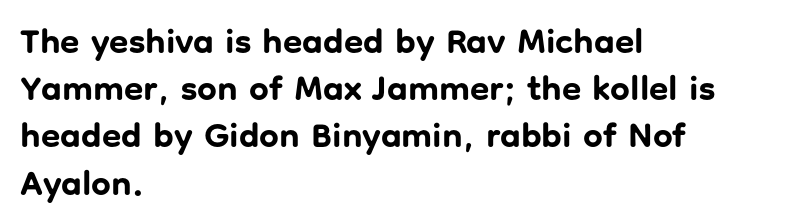
Q: Is the text bold? A: Yes.
Q: Is the text italic (slanted)? A: No, it is upright.
Q: Is the typeface a serif or a sans-serif typeface? A: Sans-serif.
Q: Is the text underlined? A: No.
Q: How is the paragraph aligned? A: Left-aligned.
Q: Is the spacing between letters normal or unusually wide? A: Normal.
Q: Is the spacing between lines tight, normal or loose? A: Normal.
Q: Width (condensed, normal, or wide)? A: Normal.
Q: Stroke contrast? A: Low.
Q: x-height? A: Medium.
Q: Monospaced? A: No.
